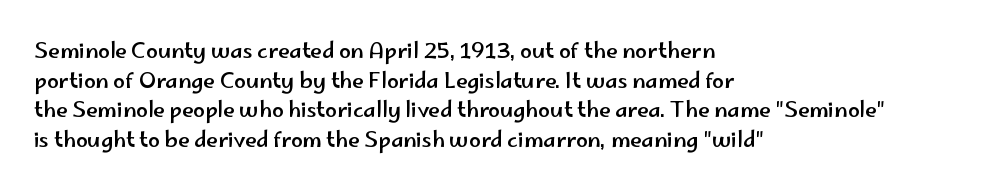
Caption: standard tracking, unaltered. Only glyphs here, with clear space below each row. The line-height multiplier appears to be the usual default. The typography opts for an upright posture over an oblique one. A student would call this left alignment; a typographer would say flush left, rag right.
